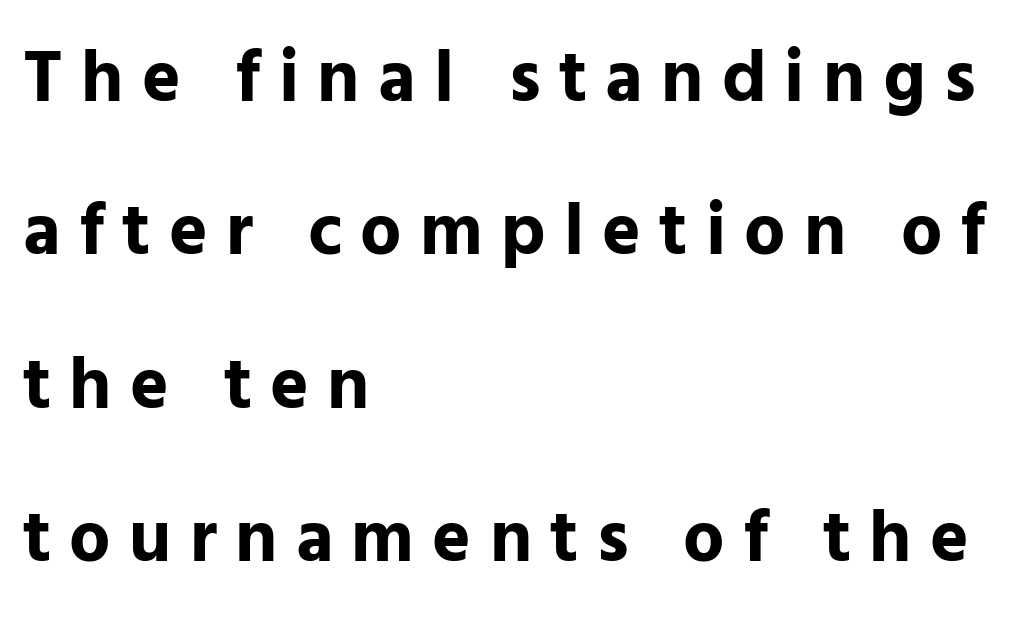
Q: Is the text bold? A: Yes.
Q: Is the text italic (slanted)? A: No, it is upright.
Q: Is the typeface a serif or a sans-serif typeface? A: Sans-serif.
Q: Is the text underlined? A: No.
Q: How is the paragraph aligned? A: Left-aligned.
Q: Is the spacing between letters normal or unusually wide? A: Unusually wide.
Q: Is the spacing between lines tight, normal or loose? A: Loose.
Q: Width (condensed, normal, or wide)? A: Normal.
Q: Stroke contrast? A: Low.
Q: x-height? A: Medium.
Q: Monospaced? A: No.
